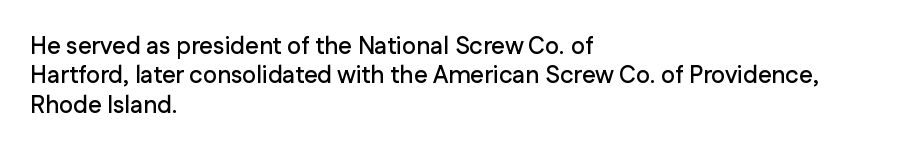
Q: Is the text italic (slanted)? A: No, it is upright.
Q: Is the text underlined? A: No.
Q: How is the paragraph aligned? A: Left-aligned.
Q: Is the spacing between letters normal or unusually wide? A: Normal.
